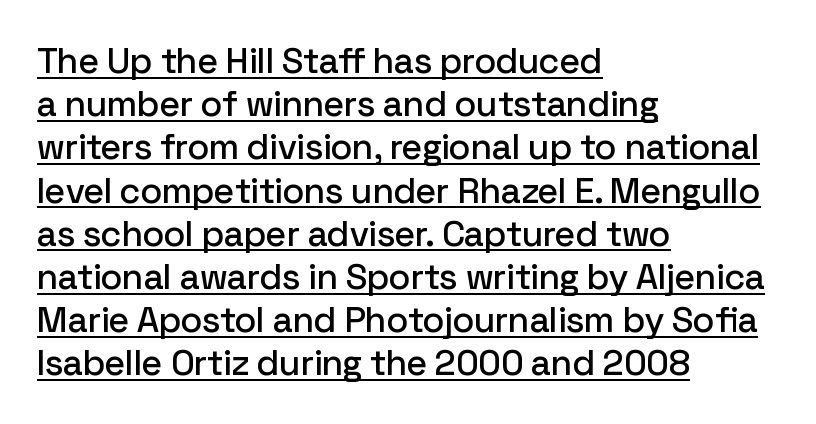
All the whitespace from short lines collects on the right. A typesetter would mark this as roman, not italic. The sample's only ornament is a line tracing under the words. A typesetter would label this face a sans. Note the varied advance widths — an 'i' is clearly narrower than an 'm'. The line texture is even and compact thanks to regular tracking.
